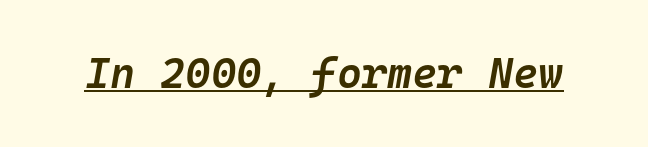
{"italic": "yes", "lean": "right", "slant_degrees": 10, "bold": "semi", "weight": "semibold", "width": "normal", "stroke_contrast": "low", "x_height": "medium", "monospaced": "yes", "underline": "yes", "letter_spacing": "normal", "letter_spacing_em": 0.0, "glyph_px": 43}
